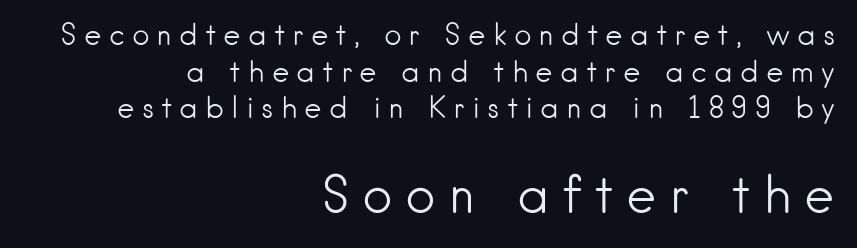
The image shows 52 px light sans-serif type, upright; set right-aligned, line spacing 1.22x, unusually wide letter spacing (+0.23 em), not underlined; the second (bottom) block is 1.73x larger; low stroke contrast and a small x-height.
